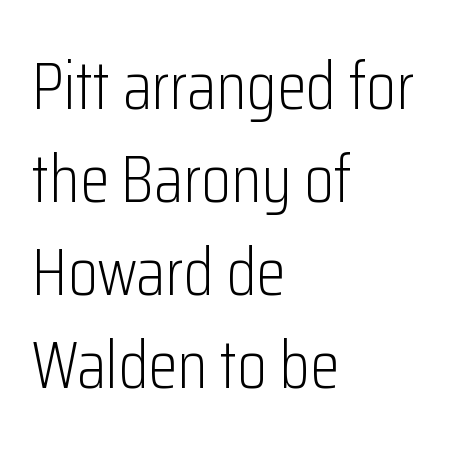
Any mark beneath the type? The region is blank. Posture: vertical. Is the type heavy? It reads as light-to-regular instead. The characters display no serif detailing; their extremities are plain. Leading matches the norm, producing a regular column. A typesetter would call this proportional, since set widths differ per character.
